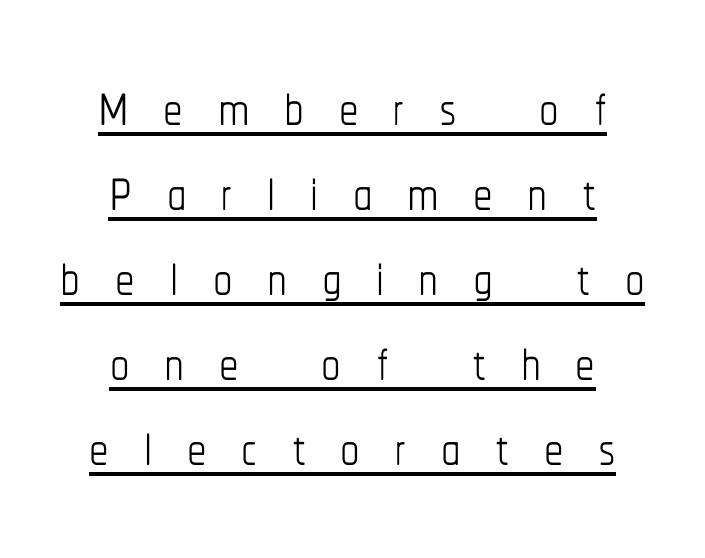
Q: Is the text bold? A: No.
Q: Is the text italic (slanted)? A: No, it is upright.
Q: Is the text underlined? A: Yes.
Q: How is the paragraph aligned? A: Centered.
Q: Is the spacing between letters normal or unusually wide? A: Unusually wide.
Q: Is the spacing between lines tight, normal or loose? A: Tight.
Q: Width (condensed, normal, or wide)? A: Condensed.
Q: Stroke contrast? A: Low.
Q: x-height? A: Medium.
Q: Monospaced? A: No.
